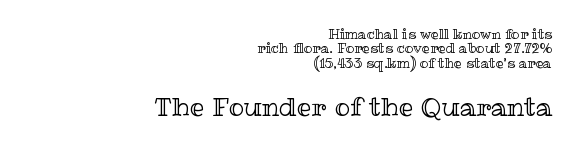
{"italic": "no", "underline": "no", "align": "right", "line_spacing": "tight", "line_spacing_ratio": 1.03, "letter_spacing": "normal", "letter_spacing_em": 0.0, "larger_block": "second", "size_ratio": 1.86, "glyph_px": 26}
